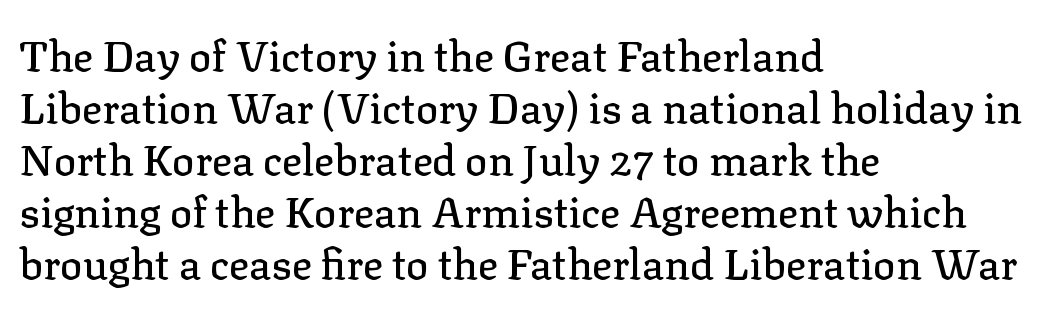
The image shows 42 px serif type, upright; set left-aligned, line spacing 1.24x, normal letter spacing, not underlined; low stroke contrast and a medium x-height.
